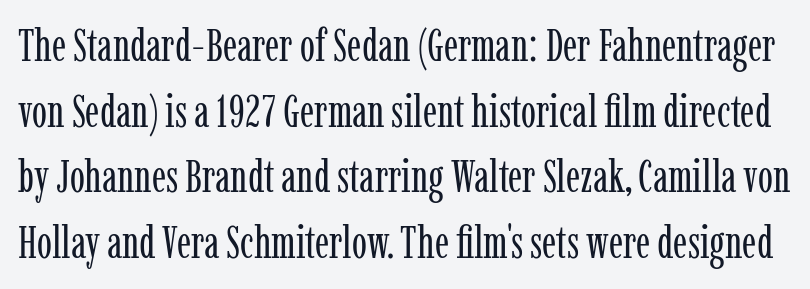
{"serif": "yes", "italic": "no", "bold": "no", "weight": "regular", "width": "condensed", "stroke_contrast": "low", "x_height": "medium", "monospaced": "no", "underline": "no", "line_spacing": "normal", "line_spacing_ratio": 1.46, "letter_spacing": "normal", "letter_spacing_em": 0.0, "glyph_px": 45}
